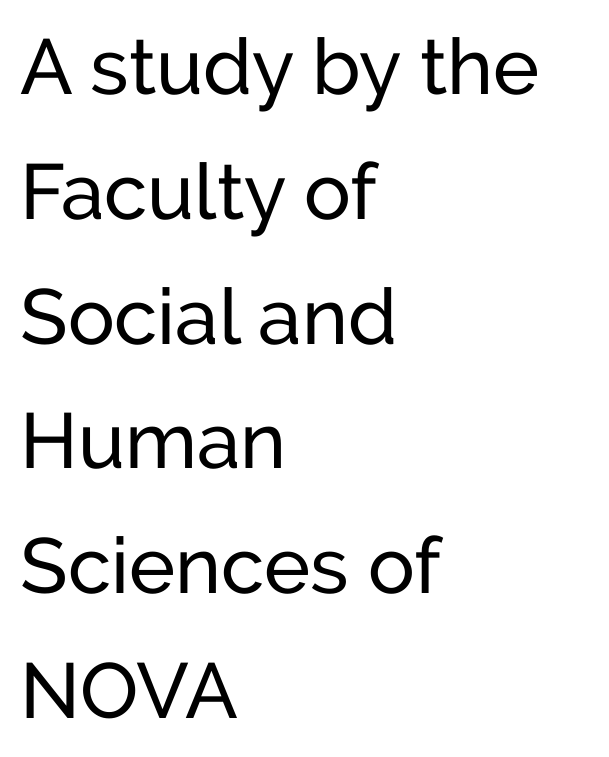
{"serif": "no", "italic": "no", "width": "normal", "stroke_contrast": "low", "x_height": "medium", "monospaced": "no", "underline": "no", "align": "left", "line_spacing": "normal", "line_spacing_ratio": 1.6, "letter_spacing": "normal", "letter_spacing_em": 0.0, "glyph_px": 78}
